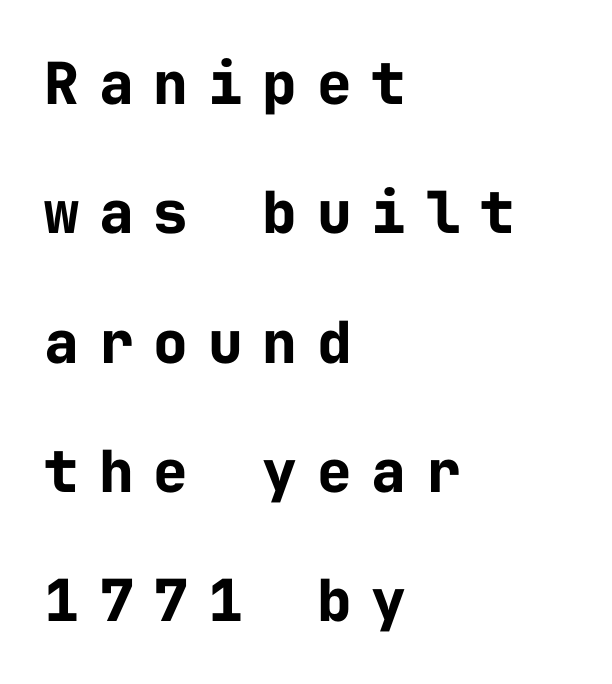
Q: Is the text bold? A: Yes.
Q: Is the text italic (slanted)? A: No, it is upright.
Q: Is the typeface a serif or a sans-serif typeface? A: Sans-serif.
Q: Is the text underlined? A: No.
Q: How is the paragraph aligned? A: Left-aligned.
Q: Is the spacing between letters normal or unusually wide? A: Unusually wide.
Q: Is the spacing between lines tight, normal or loose? A: Loose.
Q: Width (condensed, normal, or wide)? A: Normal.
Q: Stroke contrast? A: Low.
Q: x-height? A: Medium.
Q: Monospaced? A: Yes.
